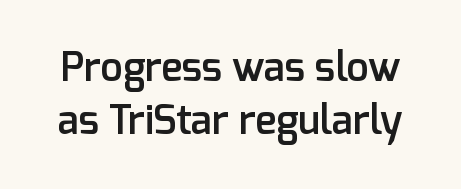
Q: Is the text bold? A: Semi-bold.
Q: Is the text italic (slanted)? A: No, it is upright.
Q: Is the typeface a serif or a sans-serif typeface? A: Sans-serif.
Q: Is the text underlined? A: No.
Q: Is the spacing between letters normal or unusually wide? A: Normal.
Q: Is the spacing between lines tight, normal or loose? A: Normal.
Q: Width (condensed, normal, or wide)? A: Normal.
Q: Stroke contrast? A: Low.
Q: x-height? A: Medium.
Q: Monospaced? A: No.
